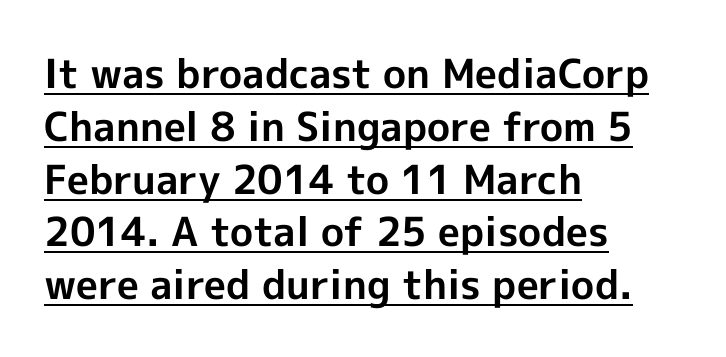
{"serif": "no", "italic": "no", "bold": "yes", "weight": "bold", "width": "normal", "x_height": "medium", "monospaced": "no", "underline": "yes", "align": "left", "line_spacing": "normal", "line_spacing_ratio": 1.32, "letter_spacing": "normal", "letter_spacing_em": 0.0, "glyph_px": 40}
